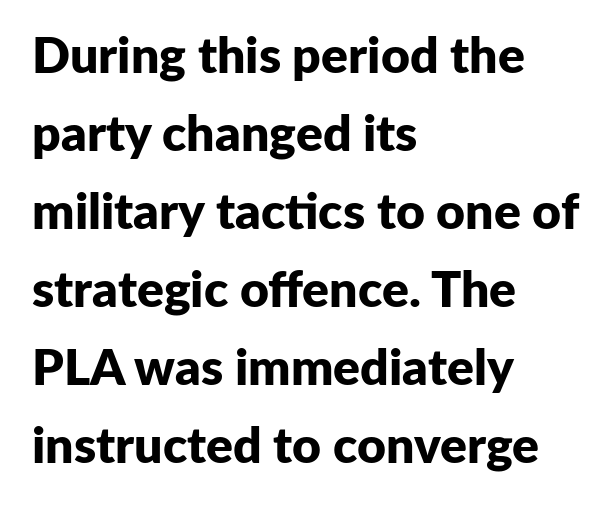
{"serif": "no", "italic": "no", "bold": "yes", "weight": "bold", "width": "normal", "stroke_contrast": "low", "x_height": "medium", "monospaced": "no", "underline": "no", "align": "left", "line_spacing": "normal", "line_spacing_ratio": 1.56, "letter_spacing": "normal", "letter_spacing_em": 0.0, "glyph_px": 50}
